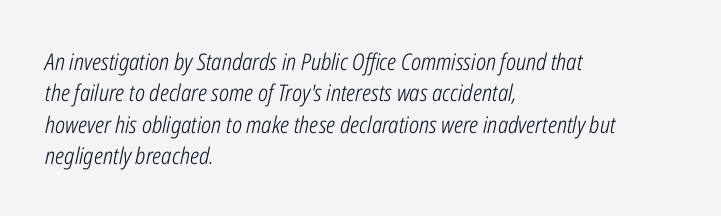
{"italic": "yes", "lean": "right", "slant_degrees": 12, "bold": "no", "underline": "no", "align": "left", "line_spacing": "normal", "line_spacing_ratio": 1.36, "letter_spacing": "normal", "letter_spacing_em": 0.0, "glyph_px": 23}
